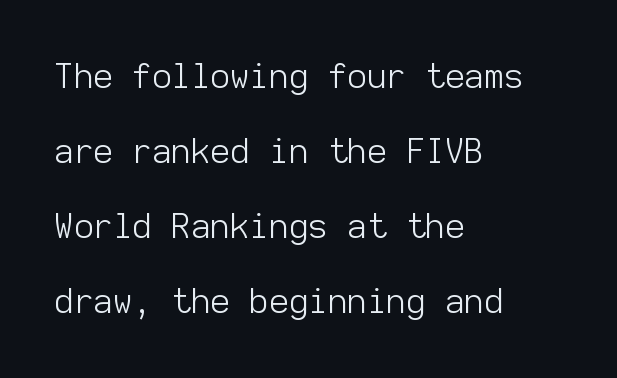
The image shows 34 px light sans-serif type, upright, monospaced; set left-aligned, loose line spacing (2.21x), normal letter spacing, not underlined; low stroke contrast and a medium x-height.
